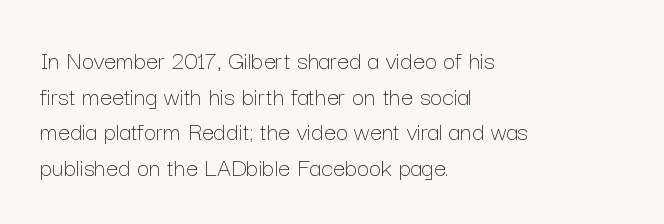
Q: Is the text bold? A: No.
Q: Is the text italic (slanted)? A: No, it is upright.
Q: Is the text underlined? A: No.
Q: How is the paragraph aligned? A: Left-aligned.
Q: Is the spacing between letters normal or unusually wide? A: Normal.
Q: Is the spacing between lines tight, normal or loose? A: Normal.
